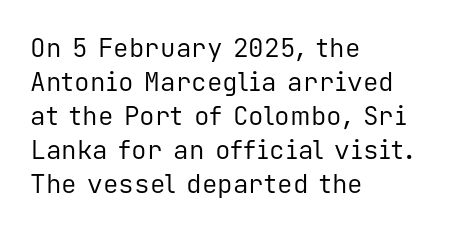
The image shows 26 px text type, upright; set left-aligned, normal line spacing (1.31x), normal letter spacing, not underlined.
